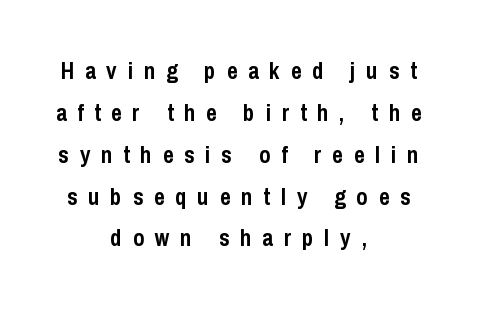
The image shows 23 px bold type, upright; set centered, line spacing 1.82x, unusually wide letter spacing (+0.47 em), not underlined.
